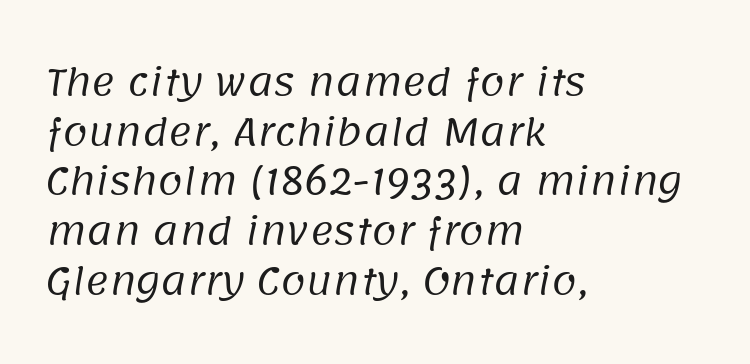
The font is comparable to plain body text, perhaps lighter. Every row of glyphs begins at an identical x-position on the left. Just letters on the line, the space beneath them empty. Observe the ordinary spacing: letters are neighbours, not strangers. Quick note: interline space is typical.
